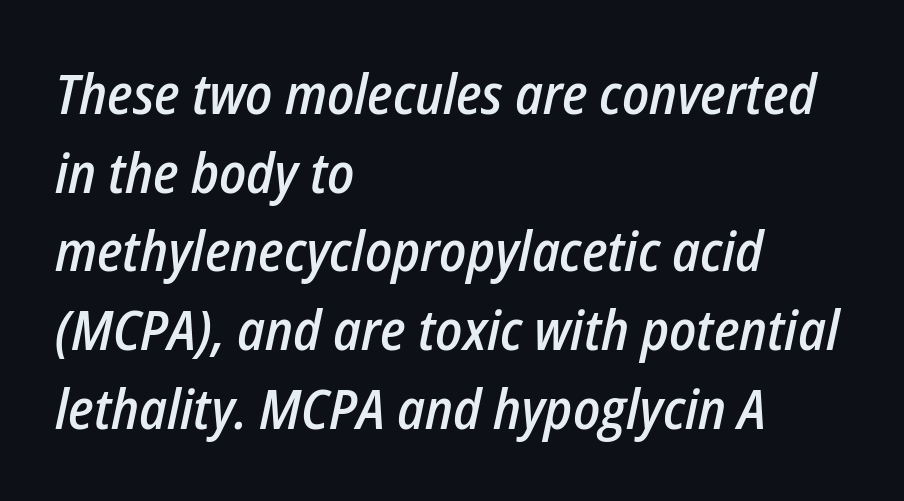
Q: Is the text bold? A: Semi-bold.
Q: Is the text italic (slanted)? A: Yes, it leans right by about 12 degrees.
Q: Is the text underlined? A: No.
Q: How is the paragraph aligned? A: Left-aligned.
Q: Is the spacing between letters normal or unusually wide? A: Normal.
Q: Is the spacing between lines tight, normal or loose? A: Normal.
Q: Width (condensed, normal, or wide)? A: Condensed.
Q: Stroke contrast? A: Low.
Q: x-height? A: Medium.
Q: Monospaced? A: No.
